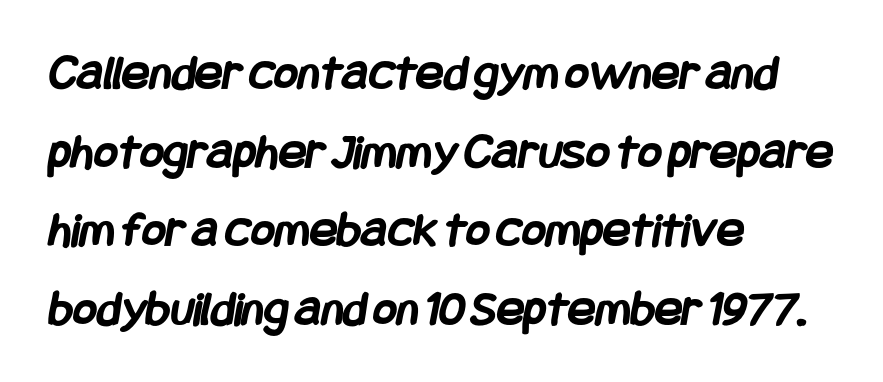
The image shows 51 px semibold, condensed sans-serif type; set left-aligned, normal line spacing (1.54x), normal letter spacing, not underlined; low stroke contrast and a large x-height.
